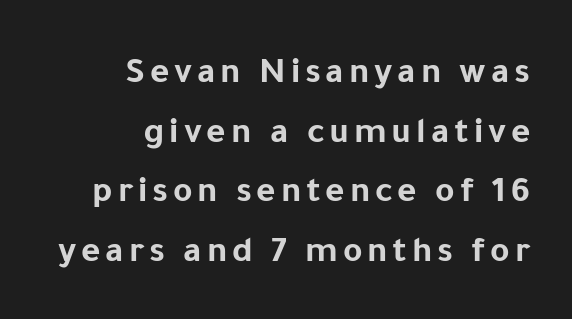
The image shows 37 px bold sans-serif type, upright; set right-aligned, normal line spacing (1.61x), not underlined; low stroke contrast and a medium x-height.
